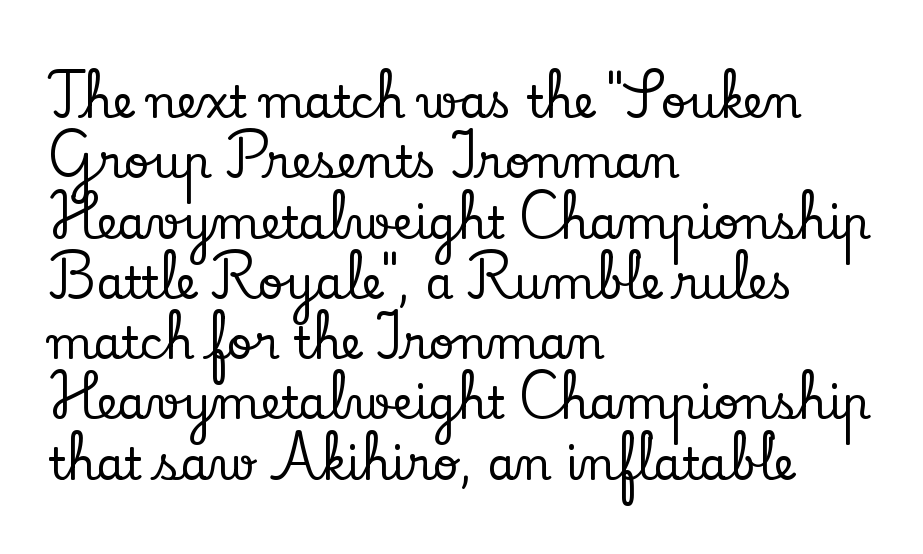
The image shows 45 px serif type, upright; set left-aligned, normal line spacing (1.34x), normal letter spacing, not underlined; low stroke contrast and a small x-height.
